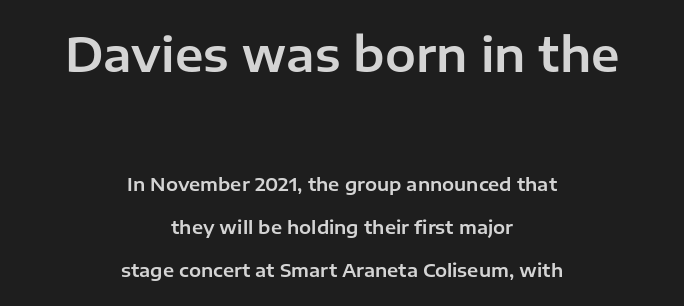
This sample trades compactness for vertical openness between lines. There is no visible air inserted between adjacent glyphs. Is the lower block the larger one? No — the upper block carries the bigger type. The type family on display is of the sans-serif kind. Leftover space on each line is divided equally before and after the words.
